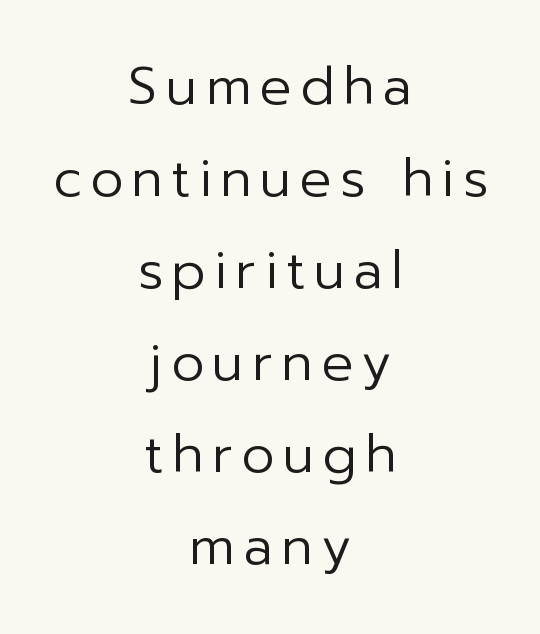
The image shows 52 px regular-weight sans-serif type, upright; set centered, line spacing 1.77x, not underlined; low stroke contrast and a medium x-height.
